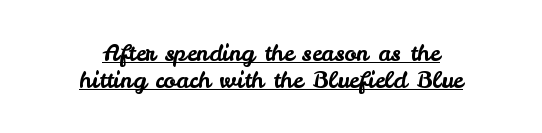
Q: Is the text italic (slanted)? A: Yes.
Q: Is the text underlined? A: Yes.
Q: How is the paragraph aligned? A: Centered.
Q: Is the spacing between letters normal or unusually wide? A: Normal.
